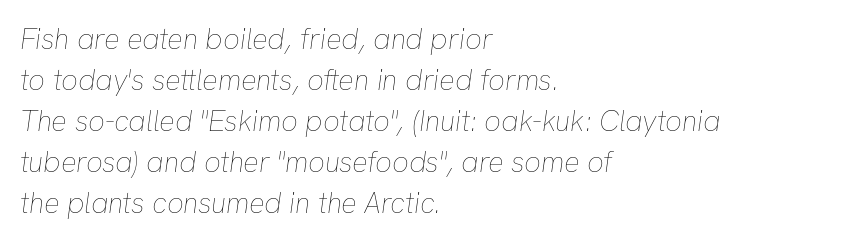
The image shows 29 px thin type, italic (leaning right); set left-aligned, normal line spacing (1.41x), normal letter spacing, not underlined; low stroke contrast and a medium x-height.
